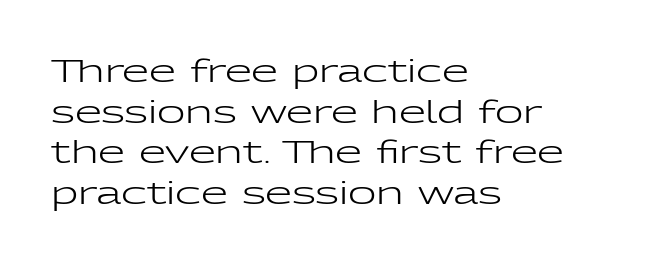
{"serif": "no", "italic": "no", "bold": "no", "weight": "regular", "width": "wide", "stroke_contrast": "low", "x_height": "medium", "monospaced": "no", "underline": "no", "align": "left", "line_spacing": "normal", "line_spacing_ratio": 1.31, "letter_spacing": "normal", "letter_spacing_em": 0.0, "glyph_px": 31}
